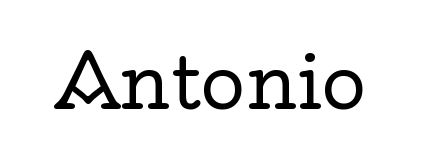
{"serif": "yes", "italic": "no", "bold": "no", "weight": "regular", "width": "normal", "x_height": "small", "monospaced": "no", "underline": "no", "letter_spacing": "normal", "letter_spacing_em": 0.0, "glyph_px": 76}
